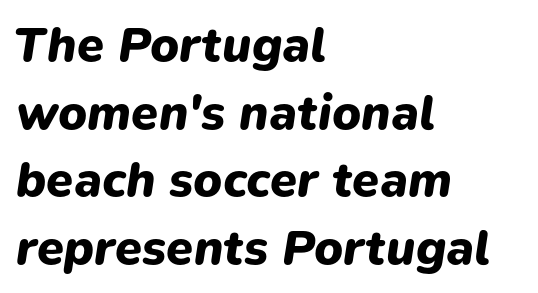
{"italic": "yes", "lean": "right", "slant_degrees": 9, "bold": "yes", "weight": "heavy", "width": "normal", "stroke_contrast": "low", "x_height": "medium", "monospaced": "no", "underline": "no", "align": "left", "line_spacing": "normal", "line_spacing_ratio": 1.38, "letter_spacing": "normal", "letter_spacing_em": 0.0, "glyph_px": 49}
